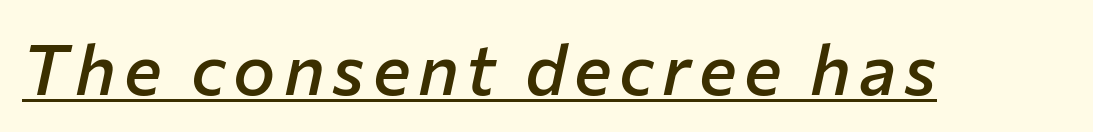
Strokes here are thickened, but only to semibold level. Note the varied advance widths — an 'i' is clearly narrower than an 'm'. Compared with undecorated copy, this sample adds a rule below the words. Would a proofreader flag this as italicized? Yes.
